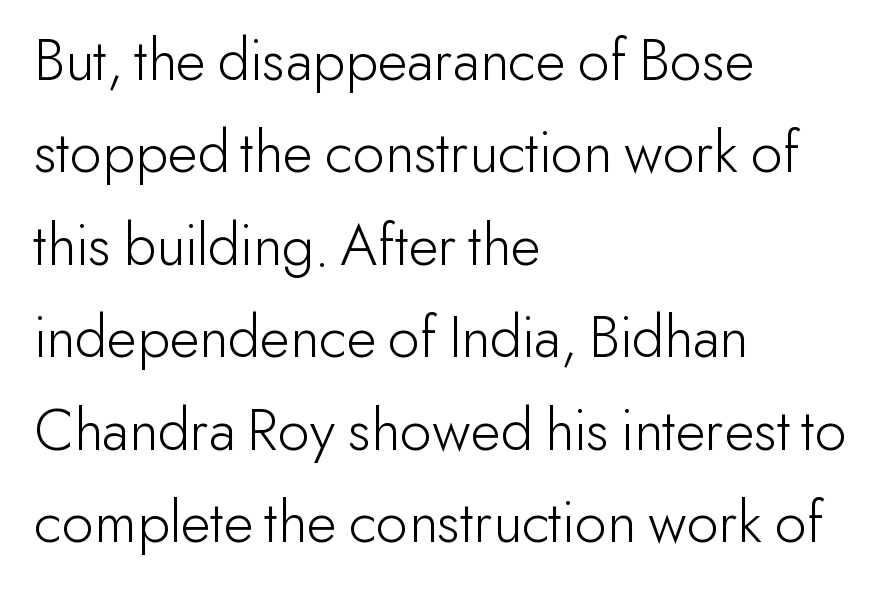
Q: Is the text bold? A: No.
Q: Is the text italic (slanted)? A: No, it is upright.
Q: Is the typeface a serif or a sans-serif typeface? A: Sans-serif.
Q: Is the text underlined? A: No.
Q: How is the paragraph aligned? A: Left-aligned.
Q: Is the spacing between letters normal or unusually wide? A: Normal.
Q: Is the spacing between lines tight, normal or loose? A: Normal.
Q: Width (condensed, normal, or wide)? A: Normal.
Q: Stroke contrast? A: Low.
Q: x-height? A: Small.
Q: Monospaced? A: No.
